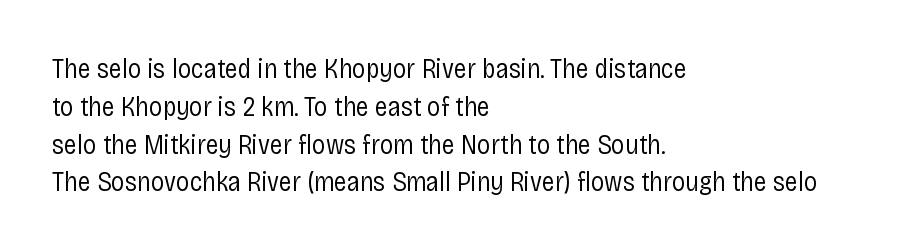
Q: Is the text bold? A: No.
Q: Is the text italic (slanted)? A: No, it is upright.
Q: Is the text underlined? A: No.
Q: How is the paragraph aligned? A: Left-aligned.
Q: Is the spacing between letters normal or unusually wide? A: Normal.
Q: Is the spacing between lines tight, normal or loose? A: Normal.
